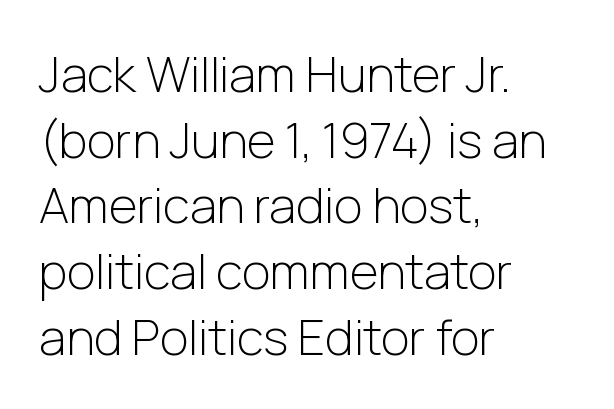
Q: Is the text bold? A: No.
Q: Is the text italic (slanted)? A: No, it is upright.
Q: Is the typeface a serif or a sans-serif typeface? A: Sans-serif.
Q: Is the text underlined? A: No.
Q: How is the paragraph aligned? A: Left-aligned.
Q: Is the spacing between letters normal or unusually wide? A: Normal.
Q: Is the spacing between lines tight, normal or loose? A: Normal.
Q: Width (condensed, normal, or wide)? A: Normal.
Q: Stroke contrast? A: Low.
Q: x-height? A: Medium.
Q: Monospaced? A: No.
